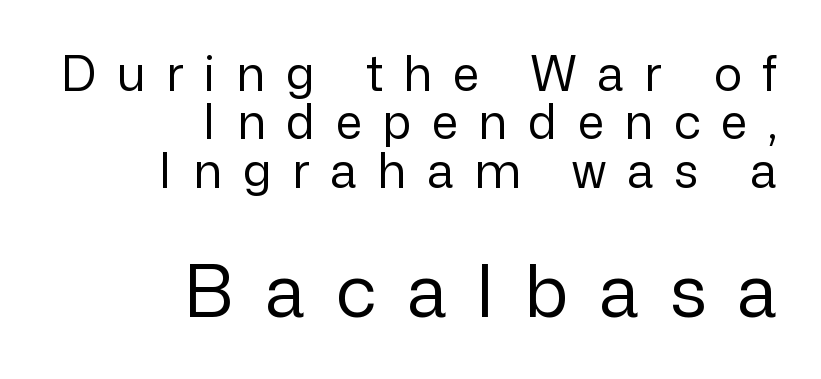
Each new line begins almost immediately beneath the previous one. The passage shown begins with its smaller block and ends with its larger one. You could only call the tracking loose — the letters float apart. A typesetter would call this proportional, since set widths differ per character.
